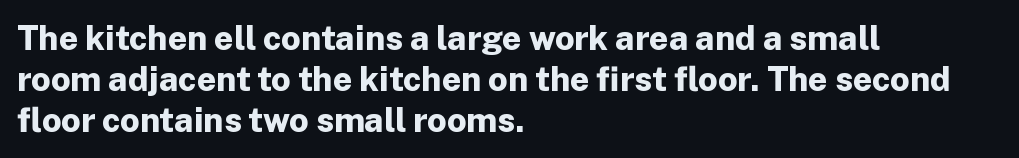
The image shows 34 px bold sans-serif type, upright; set left-aligned, line spacing 1.21x, normal letter spacing, not underlined; low stroke contrast and a medium x-height.
